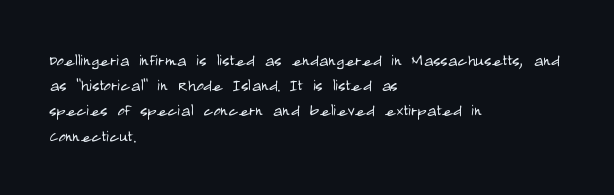
The image shows 20 px text type, upright; set left-aligned, normal line spacing (1.26x), normal letter spacing, not underlined.
